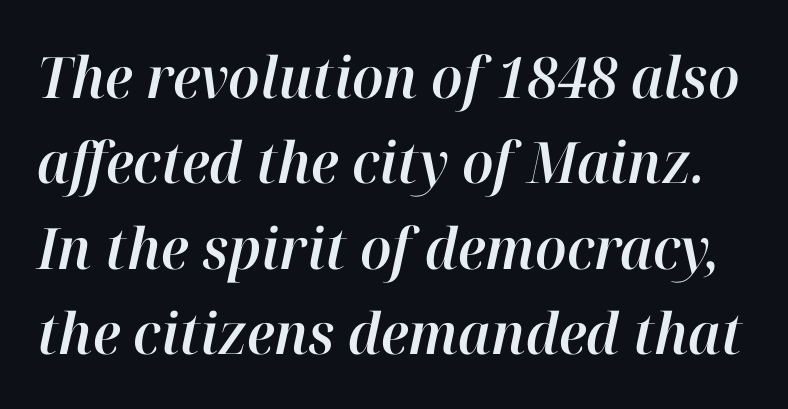
Q: Is the text italic (slanted)? A: Yes, it leans right by about 12 degrees.
Q: Is the text underlined? A: No.
Q: Is the spacing between letters normal or unusually wide? A: Normal.
Q: Is the spacing between lines tight, normal or loose? A: Normal.
Q: Width (condensed, normal, or wide)? A: Normal.
Q: Stroke contrast? A: High.
Q: x-height? A: Medium.
Q: Monospaced? A: No.
